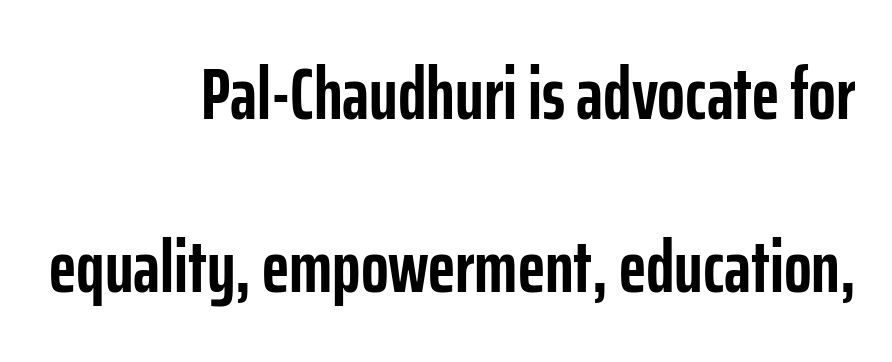
{"serif": "no", "italic": "no", "bold": "yes", "weight": "semibold", "width": "condensed", "stroke_contrast": "low", "x_height": "medium", "monospaced": "no", "underline": "no", "align": "right", "line_spacing": "loose", "line_spacing_ratio": 2.37, "letter_spacing": "normal", "letter_spacing_em": 0.0, "glyph_px": 73}
